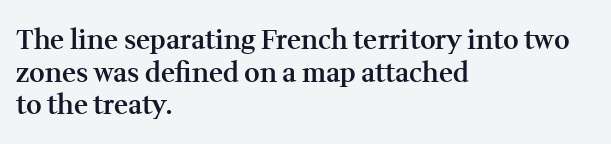
Q: Is the text bold? A: Semi-bold.
Q: Is the text italic (slanted)? A: No, it is upright.
Q: Is the text underlined? A: No.
Q: How is the paragraph aligned? A: Left-aligned.
Q: Is the spacing between letters normal or unusually wide? A: Normal.
